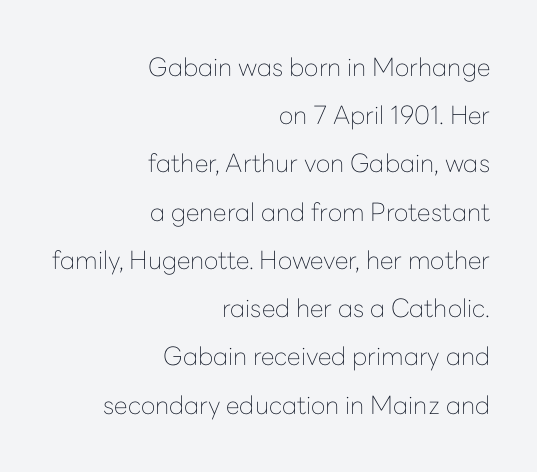
The image shows 25 px text type, upright; set right-aligned, loose line spacing (1.93x), normal letter spacing, not underlined.
